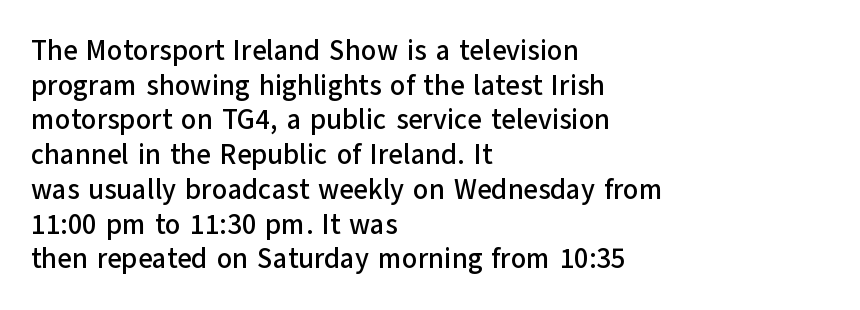
{"serif": "no", "italic": "no", "width": "normal", "stroke_contrast": "low", "x_height": "medium", "monospaced": "no", "underline": "no", "align": "left", "line_spacing_ratio": 1.24, "letter_spacing": "normal", "letter_spacing_em": 0.0, "glyph_px": 28}
